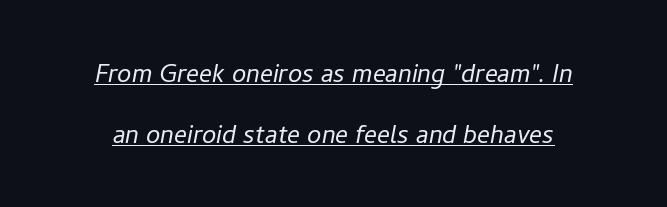
This sample trades compactness for vertical openness between lines. Vertical stems look standard width or narrower in stroke. Note the varied advance widths — an 'i' is clearly narrower than an 'm'. Characters follow at the spacing the type designer built in. Observe the lean: these are italic letterforms.
